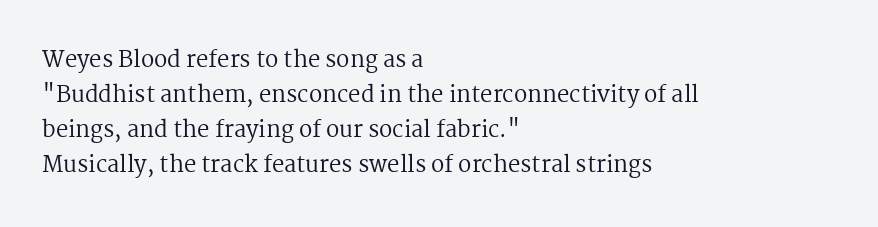
The image shows 22 px text type, upright; set left-aligned, normal line spacing (1.59x), normal letter spacing, not underlined.
